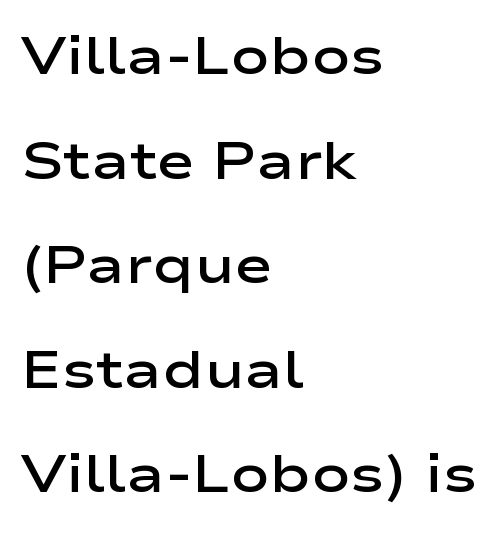
{"serif": "no", "italic": "no", "bold": "semi", "weight": "semibold", "width": "wide", "stroke_contrast": "low", "x_height": "medium", "monospaced": "no", "underline": "no", "align": "left", "line_spacing": "loose", "line_spacing_ratio": 2.01, "letter_spacing": "normal", "letter_spacing_em": 0.0, "glyph_px": 52}
